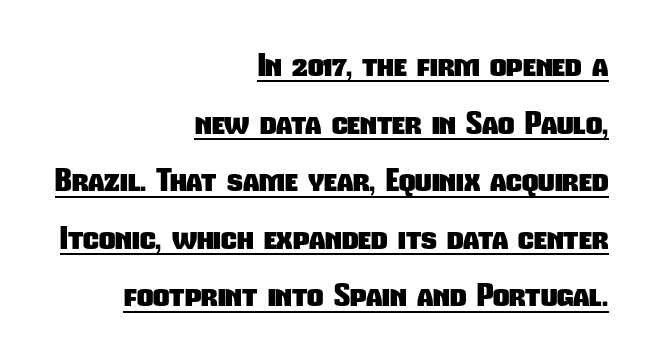
{"serif": "no", "bold": "yes", "weight": "heavy", "width": "condensed", "stroke_contrast": "low", "x_height": "medium", "monospaced": "no", "underline": "yes", "align": "right", "line_spacing_ratio": 1.8, "letter_spacing": "normal", "letter_spacing_em": 0.0, "glyph_px": 32}
